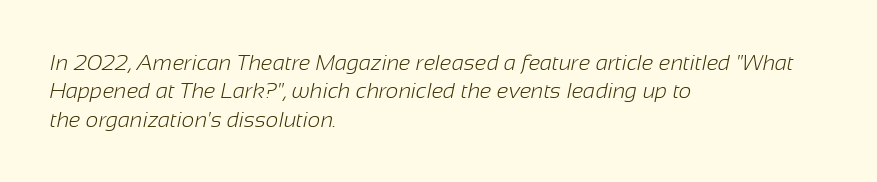
The image shows 22 px text type; set left-aligned, normal line spacing (1.29x), normal letter spacing, not underlined.
